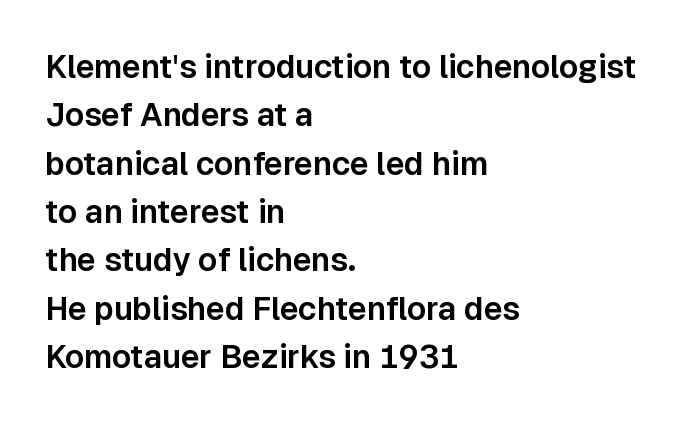
The image shows 32 px sans-serif type, upright; set left-aligned, normal line spacing (1.51x), normal letter spacing, not underlined; low stroke contrast and a medium x-height.
